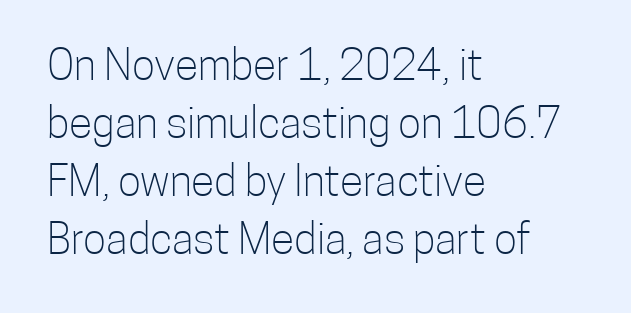
{"serif": "no", "italic": "no", "bold": "no", "weight": "light", "width": "condensed", "stroke_contrast": "low", "x_height": "medium", "monospaced": "no", "underline": "no", "align": "left", "line_spacing": "normal", "line_spacing_ratio": 1.35, "letter_spacing": "normal", "letter_spacing_em": 0.0, "glyph_px": 43}
